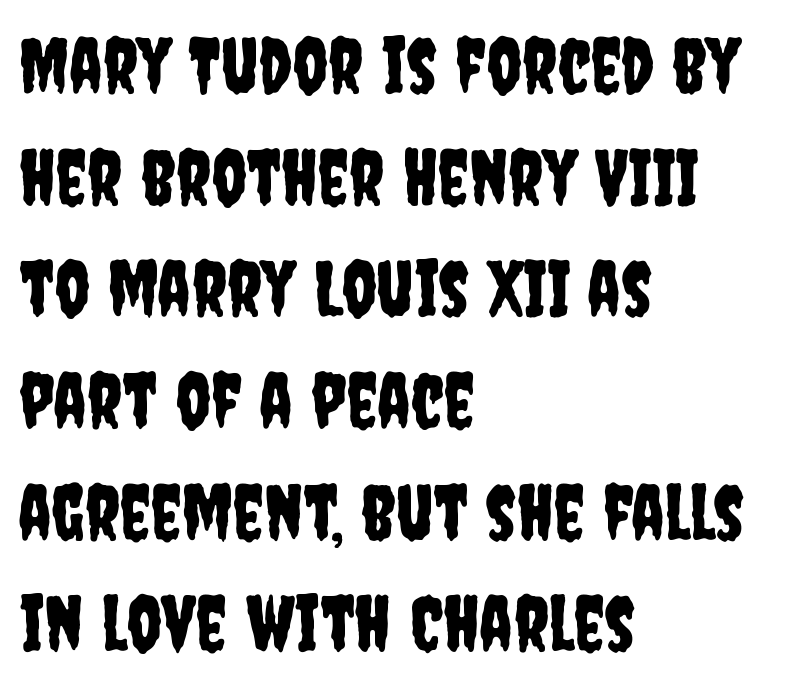
The image shows 77 px condensed sans-serif type, upright; set left-aligned, normal line spacing (1.45x), normal letter spacing, not underlined; low stroke contrast and a large x-height.
